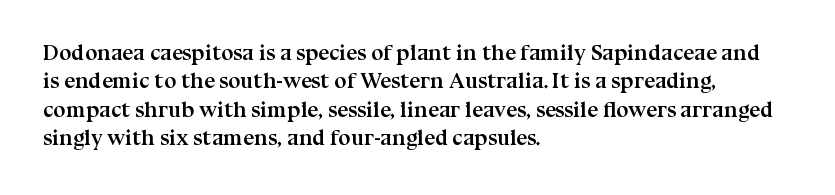
The image shows 22 px bold type, upright; set left-aligned, normal line spacing (1.29x), normal letter spacing, not underlined.
